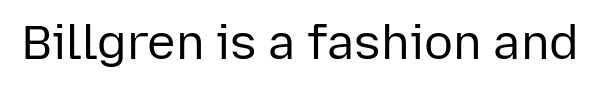
{"serif": "no", "italic": "no", "bold": "no", "weight": "regular", "width": "normal", "stroke_contrast": "low", "x_height": "medium", "monospaced": "no", "underline": "no", "letter_spacing": "normal", "letter_spacing_em": 0.0, "glyph_px": 48}
